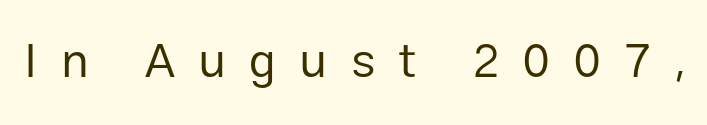
The image shows 49 px regular-weight sans-serif type, upright; set unusually wide letter spacing (+0.47 em), not underlined; low stroke contrast and a medium x-height.
